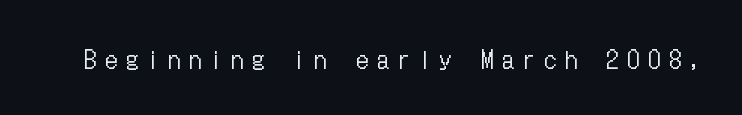
{"italic": "no", "bold": "no", "underline": "no", "letter_spacing": "wide", "letter_spacing_em": 0.37, "glyph_px": 24}
